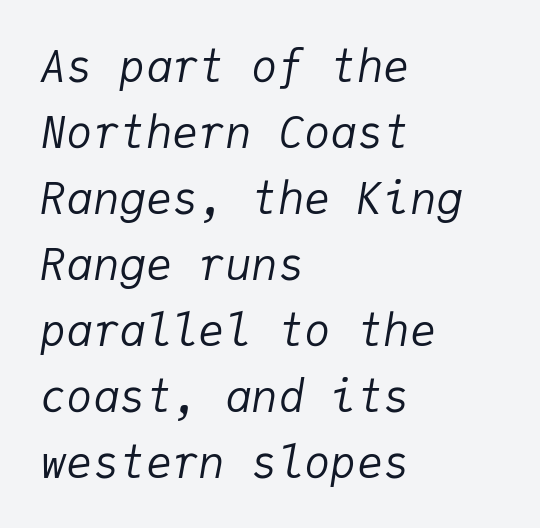
Q: Is the text bold? A: No.
Q: Is the text italic (slanted)? A: Yes, it leans right by about 9 degrees.
Q: Is the text underlined? A: No.
Q: How is the paragraph aligned? A: Left-aligned.
Q: Is the spacing between letters normal or unusually wide? A: Normal.
Q: Is the spacing between lines tight, normal or loose? A: Normal.
Q: Width (condensed, normal, or wide)? A: Normal.
Q: Stroke contrast? A: Low.
Q: x-height? A: Medium.
Q: Monospaced? A: Yes.
